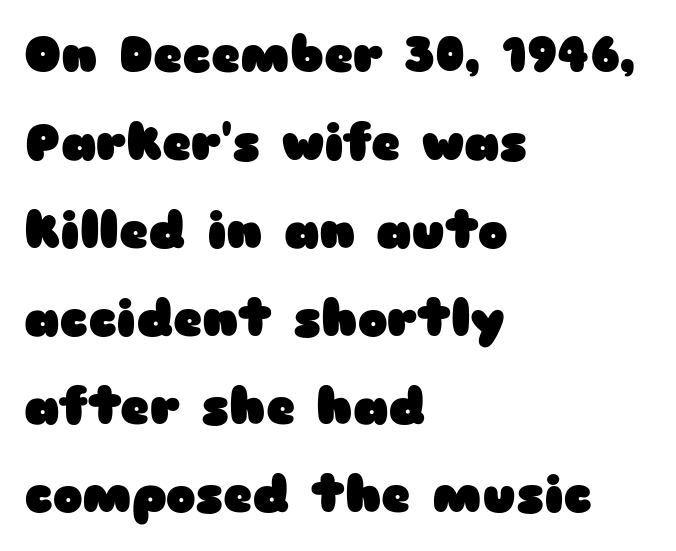
Notice how the passage keeps a crisp vertical edge on the left only. Notice how thick the strokes are: this is what a full bold looks like. A sans-serif font was chosen for this passage. The letterforms sit shoulder to shoulder at normal distance. The letters advance in unequal steps, a hallmark of proportional type. Check the space under the baseline: it is left empty.
